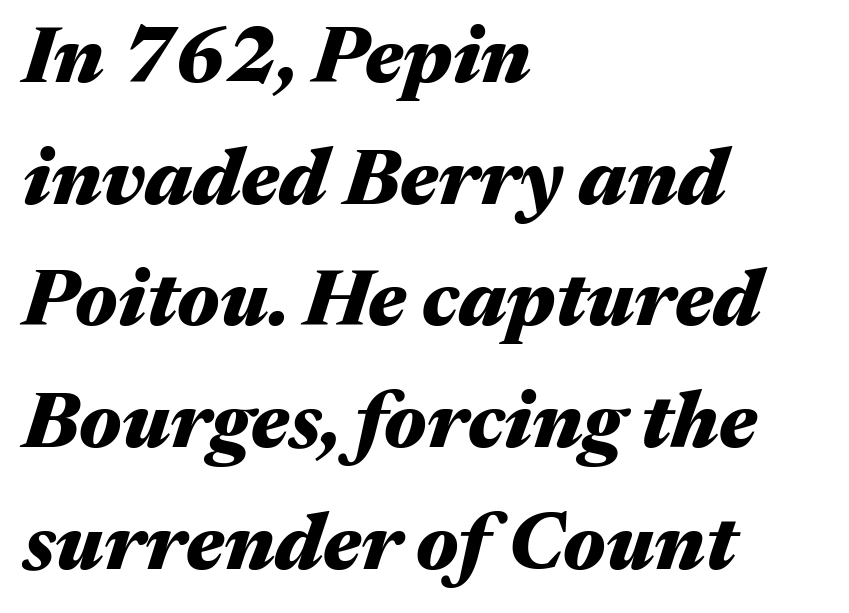
Q: Is the text bold? A: Yes.
Q: Is the text italic (slanted)? A: Yes, it leans right by about 17 degrees.
Q: Is the text underlined? A: No.
Q: How is the paragraph aligned? A: Left-aligned.
Q: Is the spacing between letters normal or unusually wide? A: Normal.
Q: Is the spacing between lines tight, normal or loose? A: Normal.
Q: Width (condensed, normal, or wide)? A: Wide.
Q: Stroke contrast? A: Medium.
Q: x-height? A: Medium.
Q: Monospaced? A: No.
